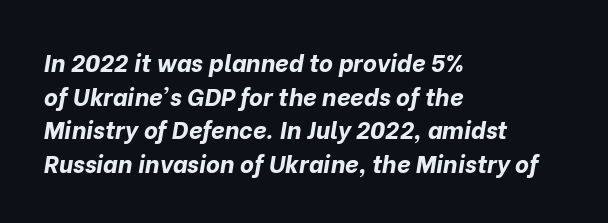
Q: Is the text bold? A: Yes.
Q: Is the text italic (slanted)? A: Yes, it leans right by about 10 degrees.
Q: Is the text underlined? A: No.
Q: How is the paragraph aligned? A: Left-aligned.
Q: Is the spacing between letters normal or unusually wide? A: Normal.
Q: Is the spacing between lines tight, normal or loose? A: Normal.
